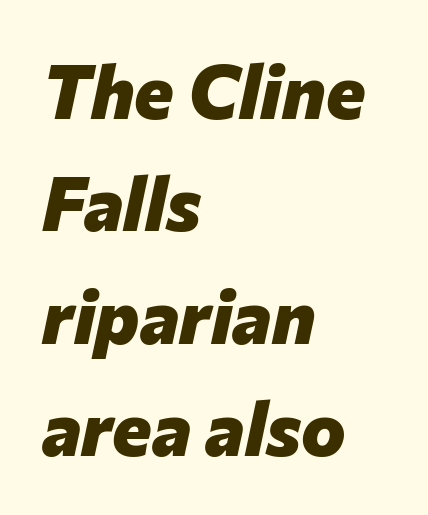
Q: Is the text bold? A: Yes.
Q: Is the text italic (slanted)? A: Yes, it leans right by about 12 degrees.
Q: Is the text underlined? A: No.
Q: How is the paragraph aligned? A: Left-aligned.
Q: Is the spacing between letters normal or unusually wide? A: Normal.
Q: Is the spacing between lines tight, normal or loose? A: Normal.
Q: Width (condensed, normal, or wide)? A: Normal.
Q: Stroke contrast? A: Low.
Q: x-height? A: Medium.
Q: Monospaced? A: No.
